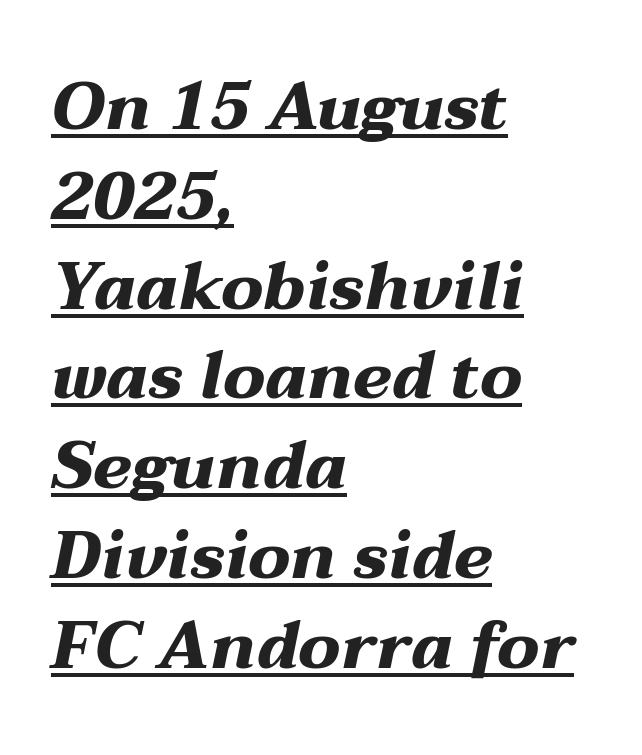
Q: Is the text bold? A: Yes.
Q: Is the text italic (slanted)? A: Yes, it leans right by about 12 degrees.
Q: Is the text underlined? A: Yes.
Q: How is the paragraph aligned? A: Left-aligned.
Q: Is the spacing between letters normal or unusually wide? A: Normal.
Q: Is the spacing between lines tight, normal or loose? A: Normal.
Q: Width (condensed, normal, or wide)? A: Wide.
Q: Stroke contrast? A: Medium.
Q: x-height? A: Medium.
Q: Monospaced? A: No.
